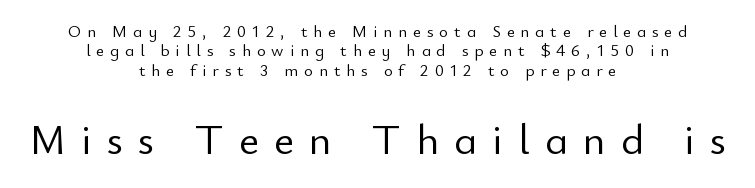
Compared with typical paragraphs, the rows here are closer together. No italicization has been applied; the sample stays upright. The glyphs in this specimen are sans serif. Nothing heavy about these letters — not bold at all.
